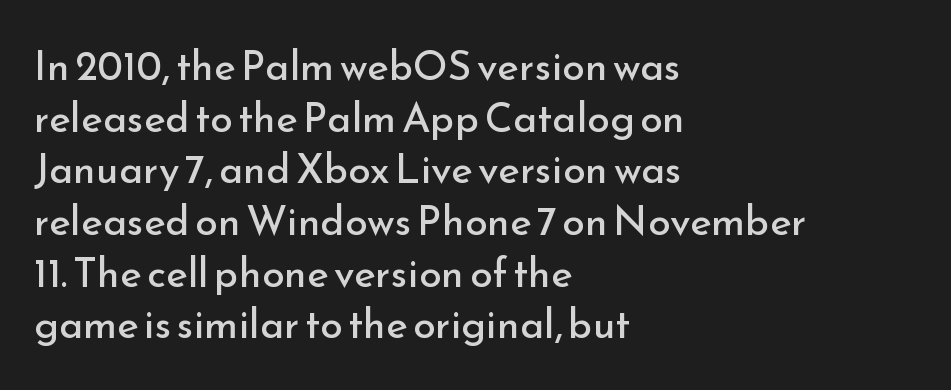
Q: Is the text bold? A: No.
Q: Is the text italic (slanted)? A: No, it is upright.
Q: Is the typeface a serif or a sans-serif typeface? A: Sans-serif.
Q: Is the text underlined? A: No.
Q: How is the paragraph aligned? A: Left-aligned.
Q: Is the spacing between letters normal or unusually wide? A: Normal.
Q: Is the spacing between lines tight, normal or loose? A: Normal.
Q: Width (condensed, normal, or wide)? A: Normal.
Q: Stroke contrast? A: Low.
Q: x-height? A: Small.
Q: Monospaced? A: No.
